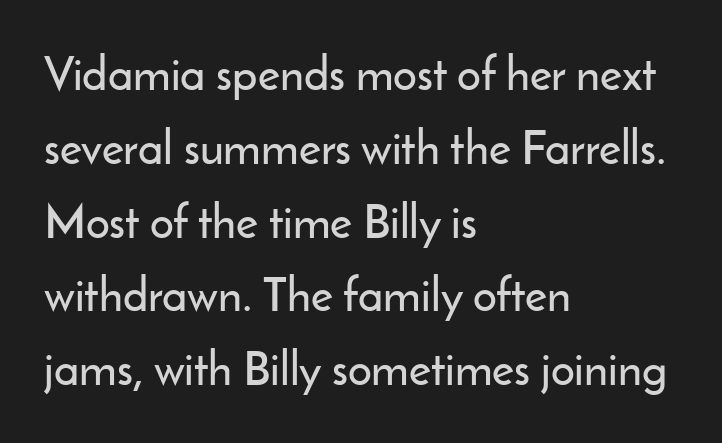
The image shows 47 px sans-serif type, upright; set left-aligned, normal line spacing (1.57x), normal letter spacing, not underlined; low stroke contrast and a small x-height.
